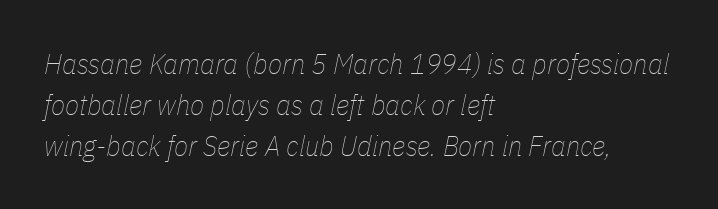
Each word holds together tightly as a unit, with standard inter-letter gaps. Quick note: underline off. A typesetter would mark this as italic. Heaviness? Minimal to ordinary, like unemphasized prose.
